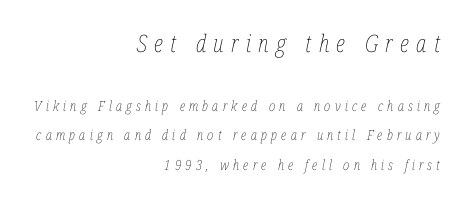
Between one letter and the next there's a generous, obvious gap. The foot of each line stays bare and open. Leftover space on each line is placed entirely before the opening word. Top chunk: large. Bottom chunk: small.
